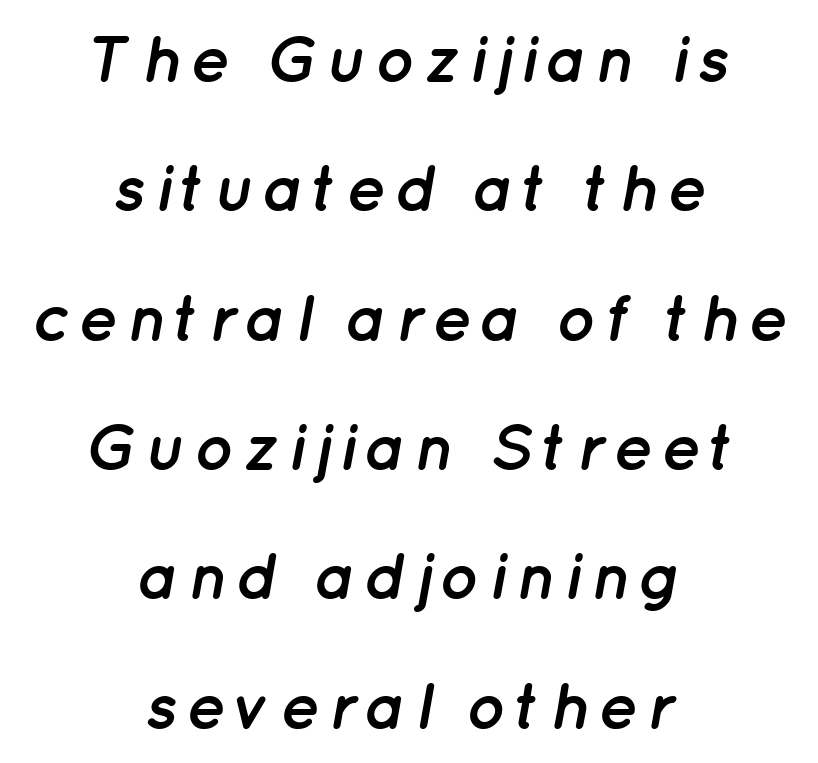
Q: Is the text bold? A: Yes.
Q: Is the text italic (slanted)? A: Yes, it leans right by about 12 degrees.
Q: Is the text underlined? A: No.
Q: How is the paragraph aligned? A: Centered.
Q: Is the spacing between lines tight, normal or loose? A: Loose.
Q: Width (condensed, normal, or wide)? A: Normal.
Q: Stroke contrast? A: Low.
Q: x-height? A: Medium.
Q: Monospaced? A: No.
